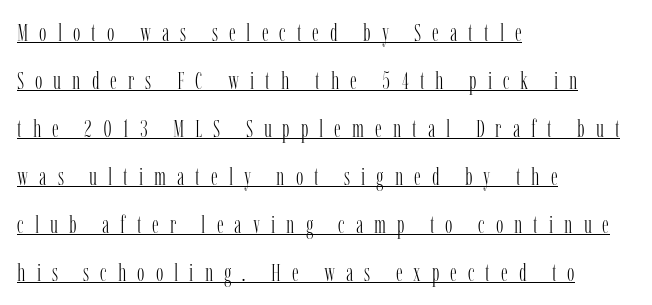
Q: Is the text bold? A: No.
Q: Is the text italic (slanted)? A: No, it is upright.
Q: Is the text underlined? A: Yes.
Q: How is the paragraph aligned? A: Left-aligned.
Q: Is the spacing between letters normal or unusually wide? A: Unusually wide.
Q: Is the spacing between lines tight, normal or loose? A: Loose.
